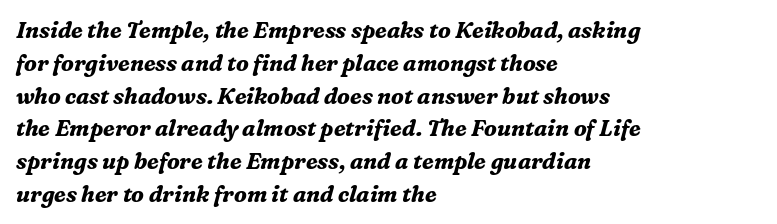
Q: Is the text bold? A: Yes.
Q: Is the text italic (slanted)? A: Yes, it leans right by about 16 degrees.
Q: Is the text underlined? A: No.
Q: How is the paragraph aligned? A: Left-aligned.
Q: Is the spacing between letters normal or unusually wide? A: Normal.
Q: Is the spacing between lines tight, normal or loose? A: Normal.
